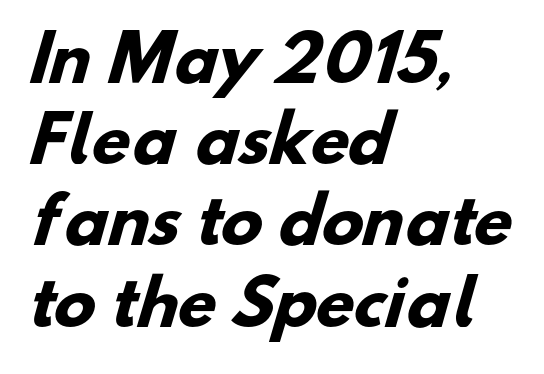
The image shows 62 px heavy sans-serif type; set left-aligned, normal line spacing (1.31x), normal letter spacing, not underlined; low stroke contrast and a small x-height.
